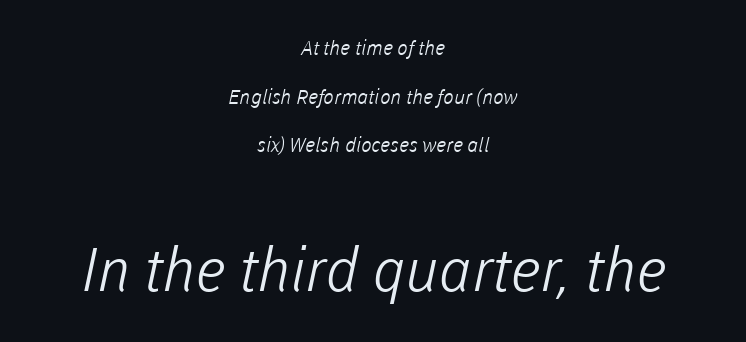
The image shows 60 px light sans-serif type; set centered, loose line spacing (2.43x), normal letter spacing, not underlined; the second (bottom) block is 3.0x larger; low stroke contrast and a medium x-height.
